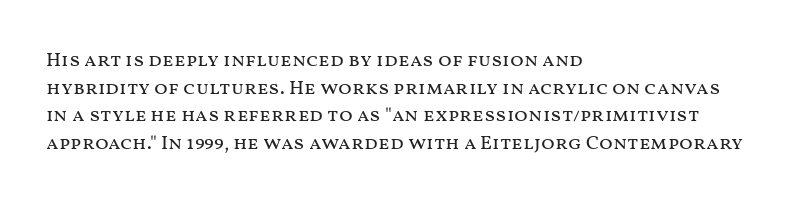
{"italic": "no", "bold": "no", "underline": "no", "align": "left", "line_spacing": "normal", "line_spacing_ratio": 1.38, "letter_spacing": "normal", "letter_spacing_em": 0.0, "glyph_px": 20}
